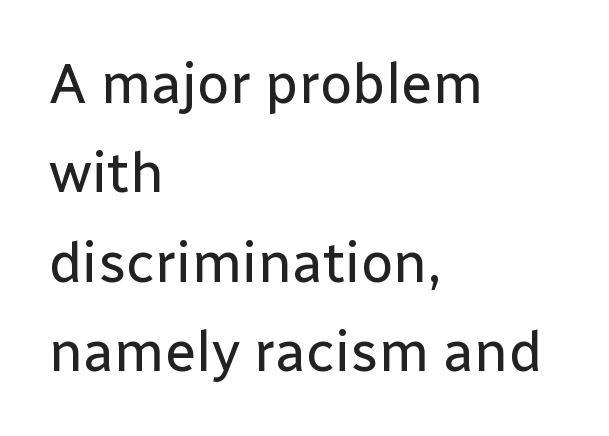
{"serif": "no", "italic": "no", "bold": "no", "weight": "regular", "width": "normal", "stroke_contrast": "low", "x_height": "medium", "monospaced": "no", "underline": "no", "align": "left", "line_spacing": "normal", "line_spacing_ratio": 1.57, "letter_spacing": "normal", "letter_spacing_em": 0.0, "glyph_px": 57}
